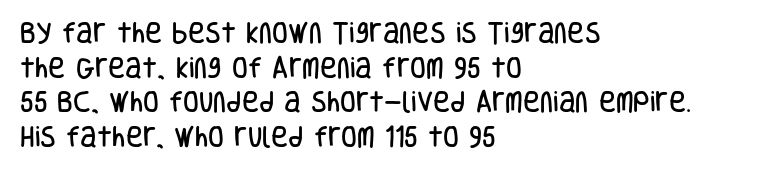
The image shows 23 px text type, upright; set left-aligned, normal line spacing (1.51x), normal letter spacing, not underlined.
